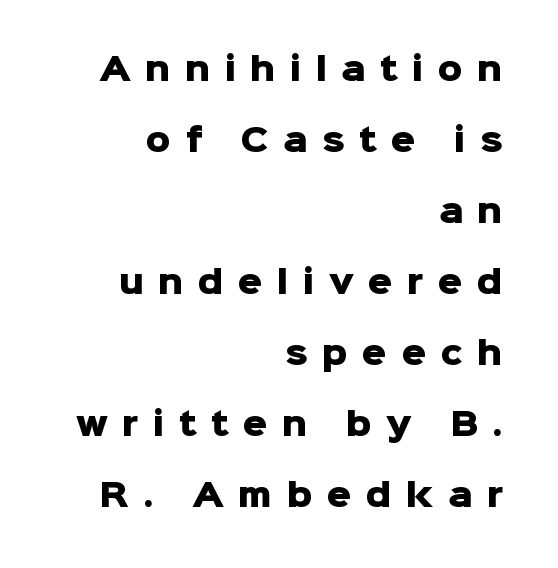
Tall strokes in this sample are plumb rather than angled. This sample uses expanded letter spacing, leaving extra air between glyphs. Does the type have serifs? No, each stem ends abruptly. Visually the block forms a straight wall on the right and a jagged coastline on the left.
